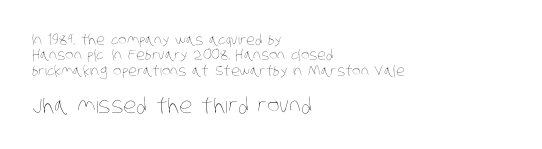
Q: Is the text bold? A: No.
Q: Is the text underlined? A: No.
Q: How is the paragraph aligned? A: Left-aligned.
Q: Is the spacing between letters normal or unusually wide? A: Normal.
Q: Is the spacing between lines tight, normal or loose? A: Tight.
Q: Which block of text is set in a larger size, the first (top) or the second (bottom)? A: The second (bottom) one.
